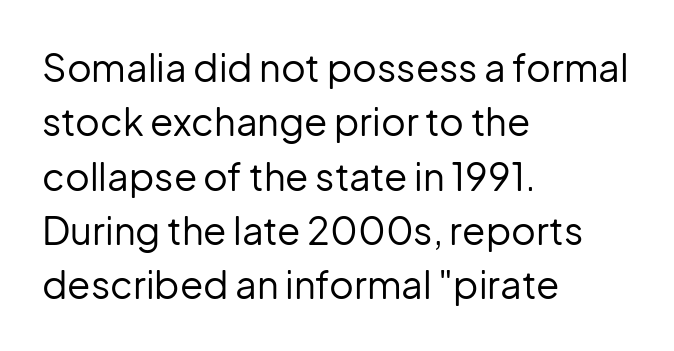
{"serif": "no", "italic": "no", "bold": "no", "weight": "regular", "width": "normal", "stroke_contrast": "low", "x_height": "medium", "monospaced": "no", "underline": "no", "align": "left", "line_spacing": "normal", "line_spacing_ratio": 1.43, "letter_spacing": "normal", "letter_spacing_em": 0.0, "glyph_px": 38}
